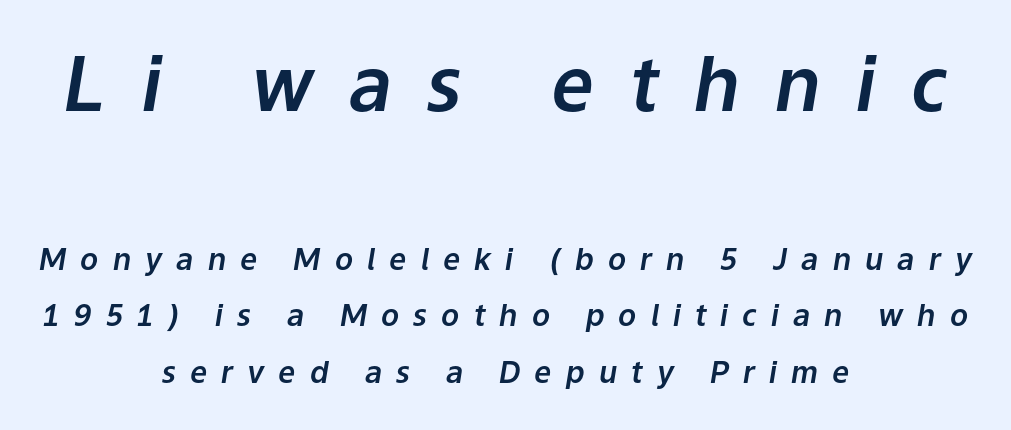
Q: Is the text italic (slanted)? A: Yes, it leans right by about 9 degrees.
Q: Is the text underlined? A: No.
Q: How is the paragraph aligned? A: Centered.
Q: Is the spacing between letters normal or unusually wide? A: Unusually wide.
Q: Which block of text is set in a larger size, the first (top) or the second (bottom)? A: The first (top) one.
Q: Width (condensed, normal, or wide)? A: Normal.
Q: Stroke contrast? A: Low.
Q: x-height? A: Medium.
Q: Monospaced? A: No.
